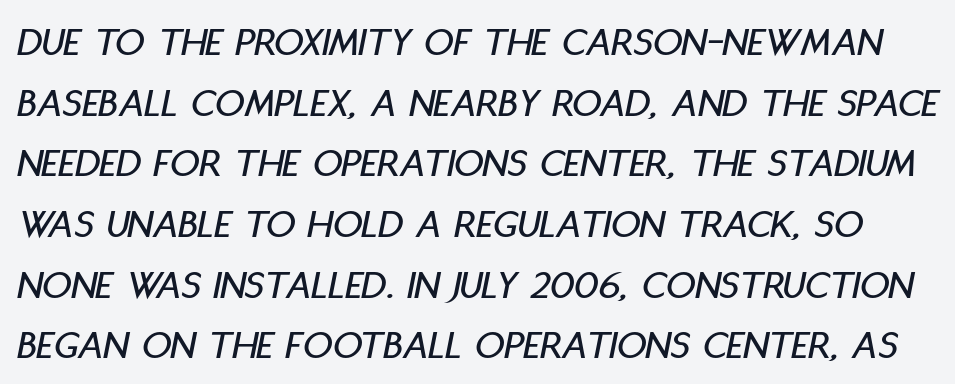
Q: Is the text italic (slanted)? A: Yes, it leans right by about 11 degrees.
Q: Is the text underlined? A: No.
Q: Is the spacing between letters normal or unusually wide? A: Normal.
Q: Is the spacing between lines tight, normal or loose? A: Normal.
Q: Width (condensed, normal, or wide)? A: Condensed.
Q: Stroke contrast? A: Low.
Q: x-height? A: Large.
Q: Monospaced? A: No.
